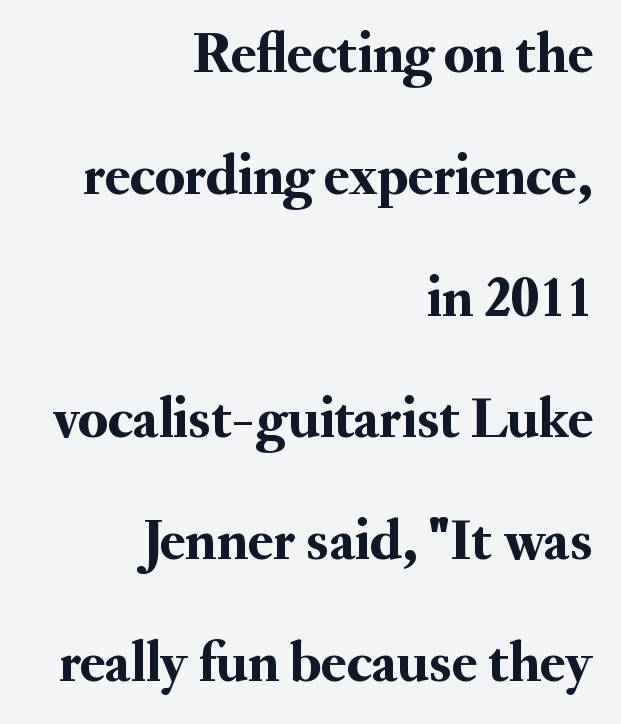
The image shows 58 px serif type, upright; set right-aligned, loose line spacing (2.1x), normal letter spacing, not underlined; medium stroke contrast and a small x-height.
